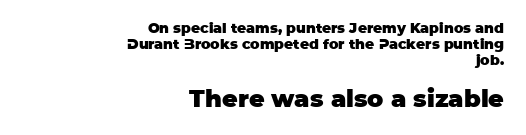
The block of text is dense from top to bottom, with scant space between rows. Emphasis by weight is at full strength: bold. Check under the words: just untouched page. If you squint, the bottom block still reads clearly — it's the larger of the two.
